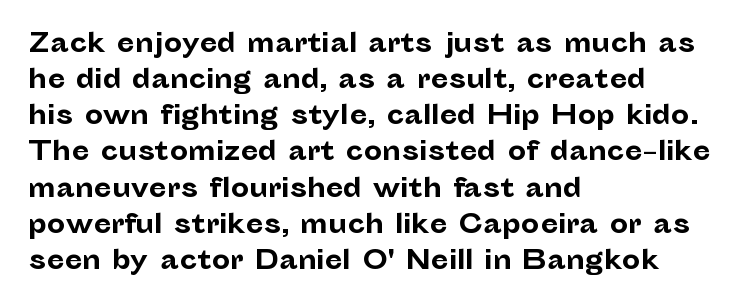
The image shows 26 px bold type, upright; set left-aligned, normal line spacing (1.39x), normal letter spacing, not underlined.
